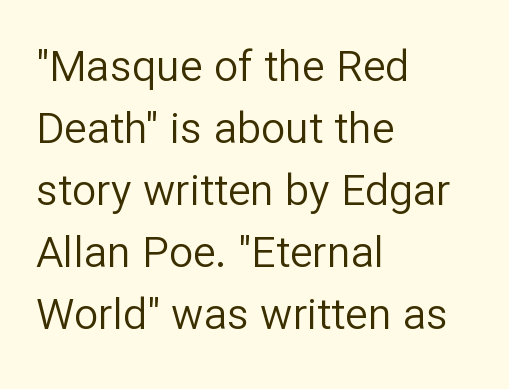
{"serif": "no", "italic": "no", "bold": "no", "weight": "regular", "width": "normal", "stroke_contrast": "low", "x_height": "medium", "monospaced": "no", "underline": "no", "align": "left", "line_spacing": "normal", "line_spacing_ratio": 1.44, "letter_spacing": "normal", "letter_spacing_em": 0.0, "glyph_px": 43}
